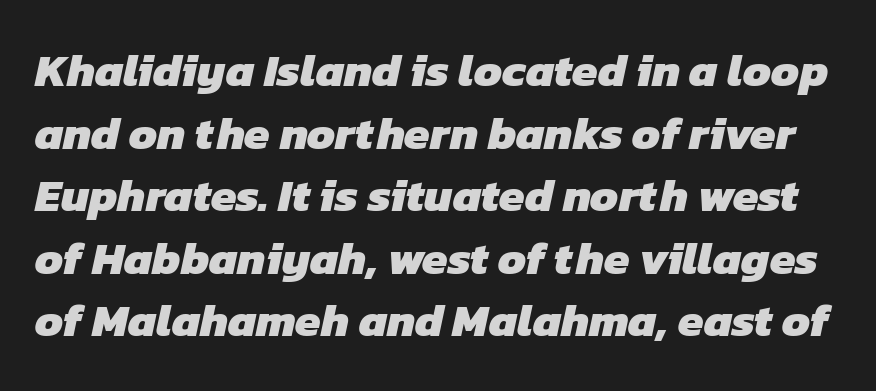
The image shows 46 px heavy sans-serif type; set normal line spacing (1.36x), normal letter spacing, not underlined; low stroke contrast and a medium x-height.
